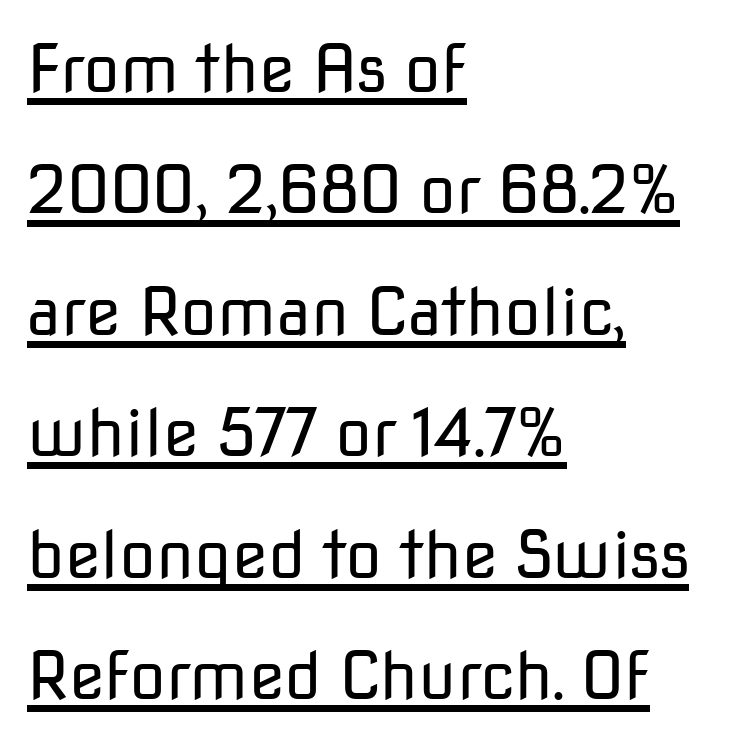
{"serif": "no", "italic": "no", "bold": "no", "weight": "regular", "width": "normal", "stroke_contrast": "low", "x_height": "medium", "monospaced": "no", "underline": "yes", "align": "left", "line_spacing_ratio": 1.84, "letter_spacing": "normal", "letter_spacing_em": 0.0, "glyph_px": 66}
